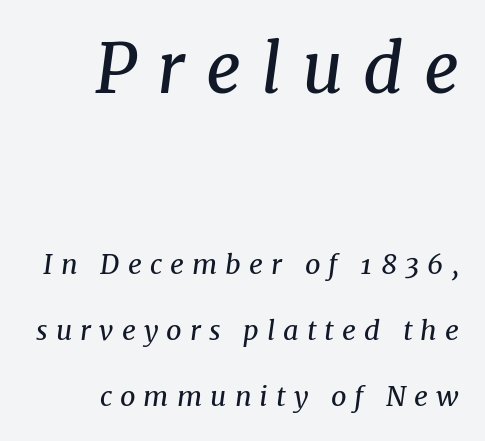
Q: Is the text bold? A: No.
Q: Is the text italic (slanted)? A: Yes, it leans right by about 8 degrees.
Q: Is the typeface a serif or a sans-serif typeface? A: Serif.
Q: Is the text underlined? A: No.
Q: How is the paragraph aligned? A: Right-aligned.
Q: Is the spacing between letters normal or unusually wide? A: Unusually wide.
Q: Is the spacing between lines tight, normal or loose? A: Loose.
Q: Which block of text is set in a larger size, the first (top) or the second (bottom)? A: The first (top) one.
Q: Width (condensed, normal, or wide)? A: Normal.
Q: Stroke contrast? A: Medium.
Q: x-height? A: Medium.
Q: Monospaced? A: No.
